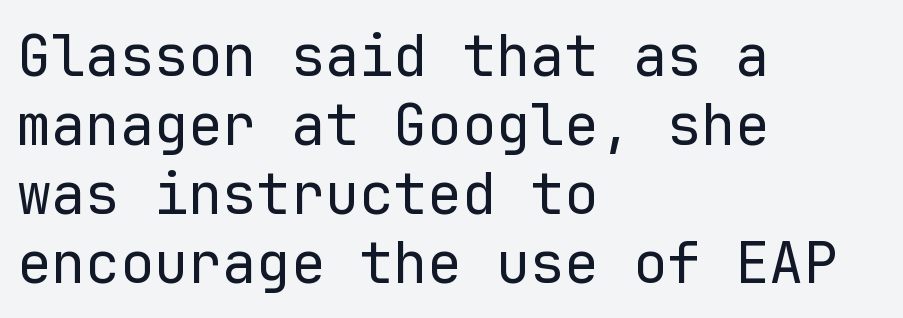
Is this a fixed-width face? Yes — each glyph sits in an identical cell. Notice how the passage keeps a crisp vertical edge on the left only. The font is comparable to plain body text, perhaps lighter. Observe the ordinary spacing: letters are neighbours, not strangers.
